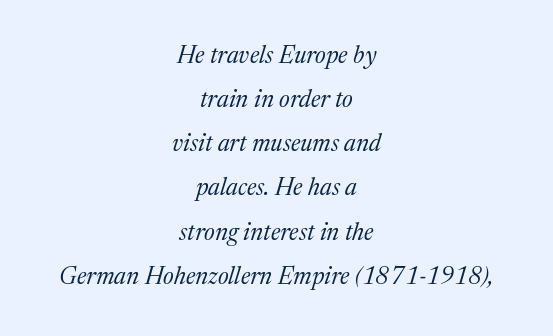
The image shows 24 px text type, italic (leaning right); set centered, line spacing 1.84x, normal letter spacing, not underlined.
